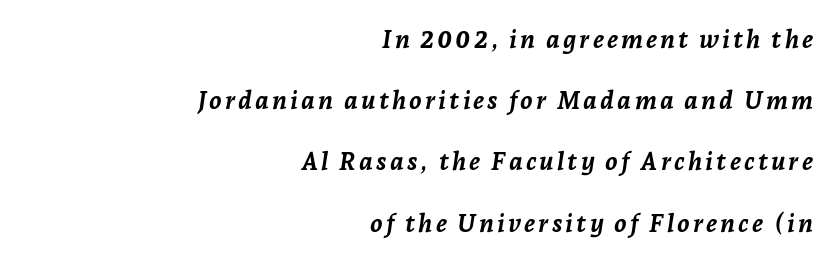
{"italic": "yes", "lean": "right", "slant_degrees": 7, "bold": "yes", "underline": "no", "align": "right", "line_spacing": "loose", "line_spacing_ratio": 2.45, "glyph_px": 25}
